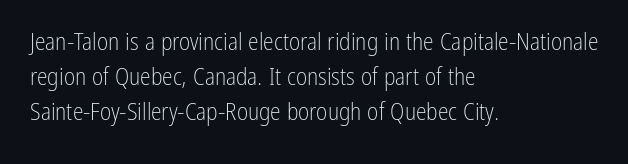
Q: Is the text bold? A: No.
Q: Is the text italic (slanted)? A: No, it is upright.
Q: Is the text underlined? A: No.
Q: How is the paragraph aligned? A: Left-aligned.
Q: Is the spacing between letters normal or unusually wide? A: Normal.
Q: Is the spacing between lines tight, normal or loose? A: Normal.
